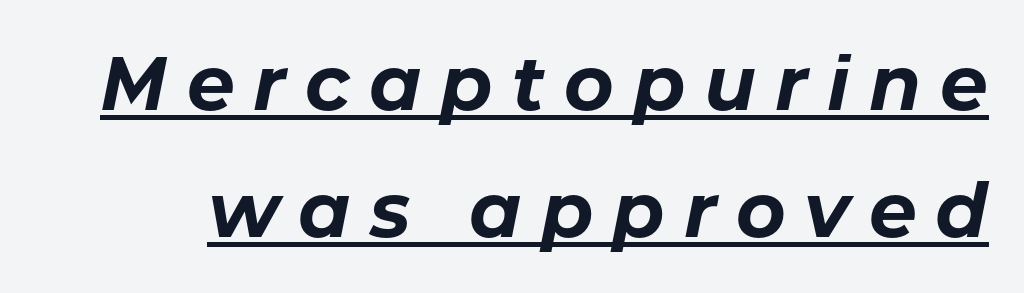
{"italic": "yes", "lean": "right", "slant_degrees": 11, "bold": "yes", "weight": "bold", "width": "normal", "stroke_contrast": "low", "x_height": "medium", "monospaced": "no", "underline": "yes", "line_spacing": "normal", "line_spacing_ratio": 1.67, "letter_spacing": "wide", "letter_spacing_em": 0.25, "glyph_px": 76}
